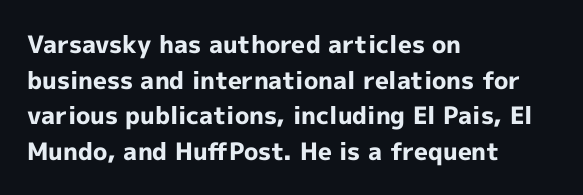
{"italic": "no", "bold": "yes", "underline": "no", "align": "left", "line_spacing": "normal", "line_spacing_ratio": 1.48, "letter_spacing": "normal", "letter_spacing_em": 0.0, "glyph_px": 24}
